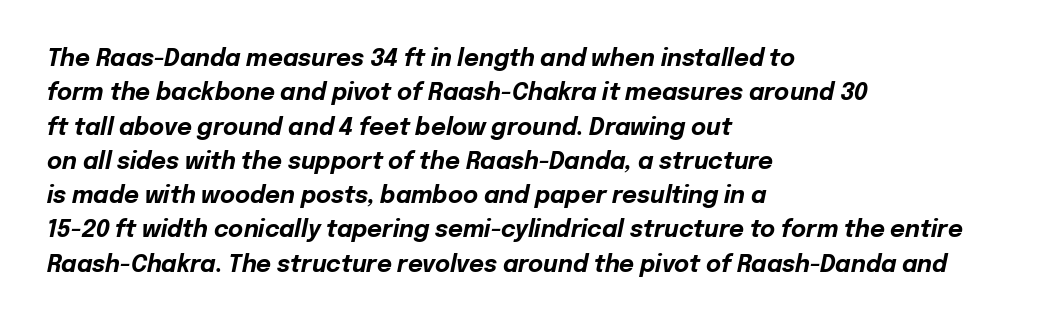
The text carries the slant typical of an italic or oblique font. Pretty heavy lettering here — definitely bold. Students, note that the glyphs here touch the page at normal intervals. The typesetter chose a ragged-right arrangement here. Each new line begins a customary step beneath the previous one. Decoration check: the copy has no underline.
